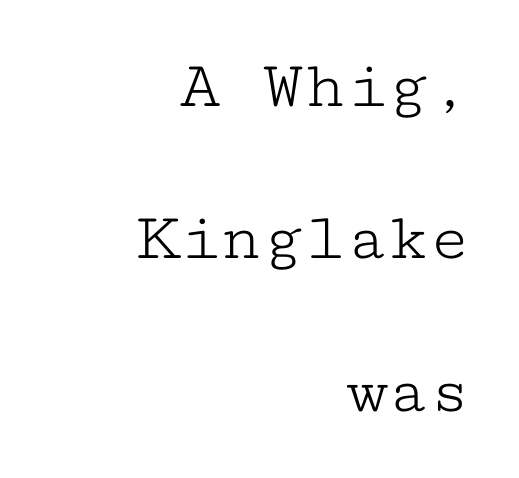
{"serif": "yes", "italic": "no", "bold": "no", "weight": "light", "width": "wide", "stroke_contrast": "low", "x_height": "medium", "monospaced": "yes", "underline": "no", "align": "right", "line_spacing": "loose", "line_spacing_ratio": 2.21, "letter_spacing": "normal", "letter_spacing_em": 0.0, "glyph_px": 69}
